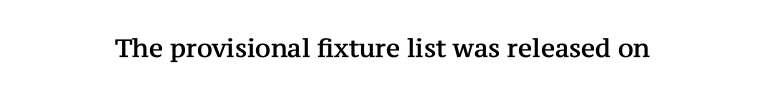
{"italic": "no", "underline": "no", "letter_spacing": "normal", "letter_spacing_em": 0.0, "glyph_px": 25}
